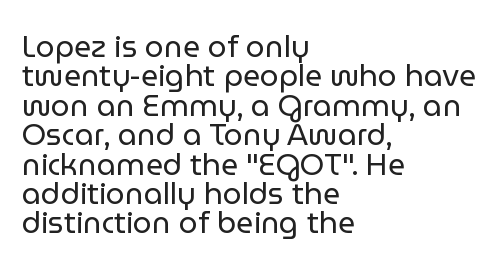
{"serif": "no", "italic": "no", "bold": "no", "weight": "regular", "width": "normal", "stroke_contrast": "low", "x_height": "medium", "monospaced": "no", "underline": "no", "align": "left", "line_spacing": "tight", "line_spacing_ratio": 0.98, "letter_spacing": "normal", "letter_spacing_em": 0.0, "glyph_px": 30}
